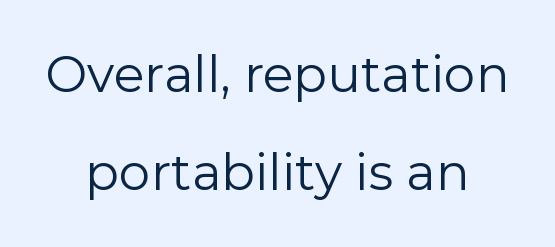
Q: Is the text bold? A: No.
Q: Is the text italic (slanted)? A: No, it is upright.
Q: Is the typeface a serif or a sans-serif typeface? A: Sans-serif.
Q: Is the text underlined? A: No.
Q: How is the paragraph aligned? A: Centered.
Q: Is the spacing between letters normal or unusually wide? A: Normal.
Q: Is the spacing between lines tight, normal or loose? A: Loose.
Q: Width (condensed, normal, or wide)? A: Normal.
Q: x-height? A: Medium.
Q: Monospaced? A: No.
